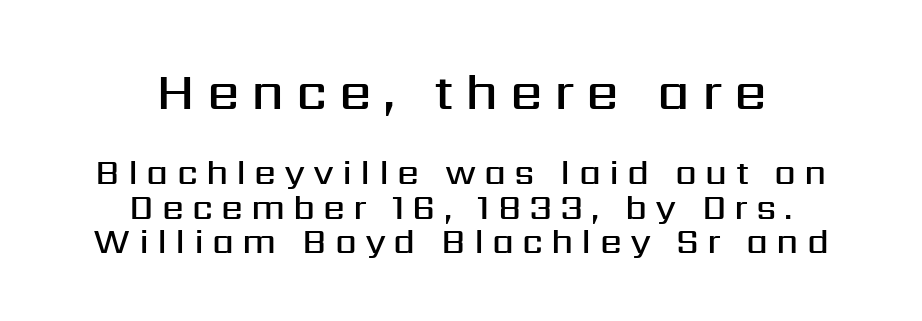
Q: Is the text bold? A: Semi-bold.
Q: Is the text italic (slanted)? A: No, it is upright.
Q: Is the typeface a serif or a sans-serif typeface? A: Sans-serif.
Q: Is the text underlined? A: No.
Q: How is the paragraph aligned? A: Centered.
Q: Is the spacing between letters normal or unusually wide? A: Unusually wide.
Q: Is the spacing between lines tight, normal or loose? A: Tight.
Q: Which block of text is set in a larger size, the first (top) or the second (bottom)? A: The first (top) one.
Q: Width (condensed, normal, or wide)? A: Normal.
Q: Stroke contrast? A: Medium.
Q: x-height? A: Medium.
Q: Monospaced? A: No.
